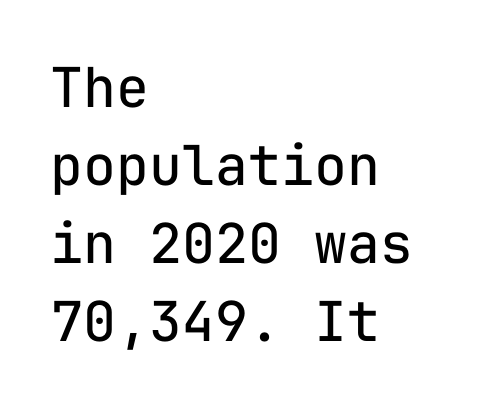
Stems and bowls with no extra thickness — not bold. Observe the absence of serifs on each vertical stroke in this sample. Do the letters lean? They stand straight. Leading matches the norm, producing a regular column. This sample uses plain, unmodified letter spacing. Only glyphs here, with clear space below each row.
